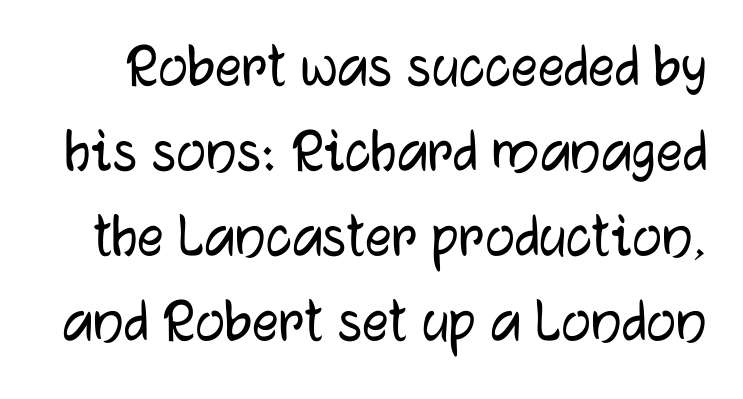
{"serif": "no", "italic": "no", "width": "normal", "stroke_contrast": "low", "x_height": "medium", "monospaced": "no", "underline": "no", "line_spacing": "normal", "line_spacing_ratio": 1.29, "letter_spacing": "normal", "letter_spacing_em": 0.0, "glyph_px": 66}
